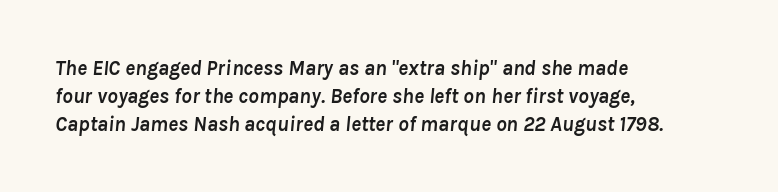
Q: Is the text bold? A: Yes.
Q: Is the text italic (slanted)? A: Yes, it leans right by about 8 degrees.
Q: Is the text underlined? A: No.
Q: How is the paragraph aligned? A: Left-aligned.
Q: Is the spacing between letters normal or unusually wide? A: Normal.
Q: Is the spacing between lines tight, normal or loose? A: Normal.
